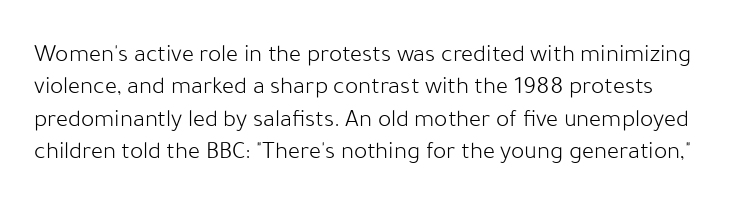
Q: Is the text bold? A: No.
Q: Is the text italic (slanted)? A: No, it is upright.
Q: Is the text underlined? A: No.
Q: Is the spacing between letters normal or unusually wide? A: Normal.
Q: Is the spacing between lines tight, normal or loose? A: Normal.
